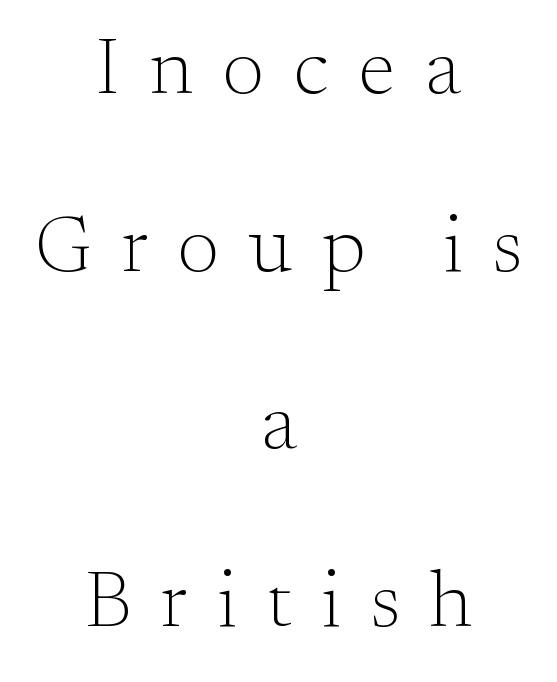
Q: Is the text bold? A: No.
Q: Is the text italic (slanted)? A: No, it is upright.
Q: Is the typeface a serif or a sans-serif typeface? A: Serif.
Q: Is the text underlined? A: No.
Q: How is the paragraph aligned? A: Centered.
Q: Is the spacing between letters normal or unusually wide? A: Unusually wide.
Q: Is the spacing between lines tight, normal or loose? A: Loose.
Q: Width (condensed, normal, or wide)? A: Normal.
Q: Stroke contrast? A: Medium.
Q: x-height? A: Small.
Q: Monospaced? A: No.
